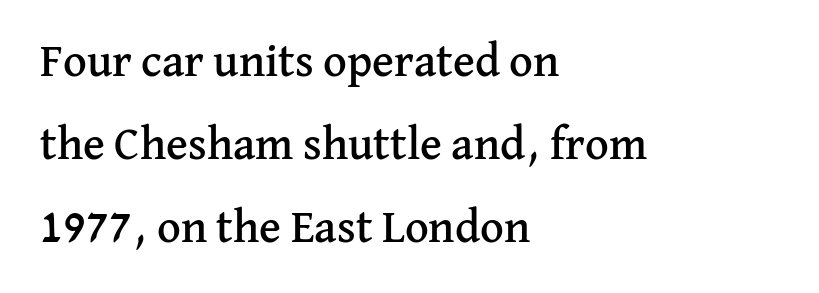
Q: Is the text italic (slanted)? A: No, it is upright.
Q: Is the typeface a serif or a sans-serif typeface? A: Serif.
Q: Is the text underlined? A: No.
Q: How is the paragraph aligned? A: Left-aligned.
Q: Is the spacing between letters normal or unusually wide? A: Normal.
Q: Width (condensed, normal, or wide)? A: Normal.
Q: Stroke contrast? A: Medium.
Q: x-height? A: Medium.
Q: Monospaced? A: No.
